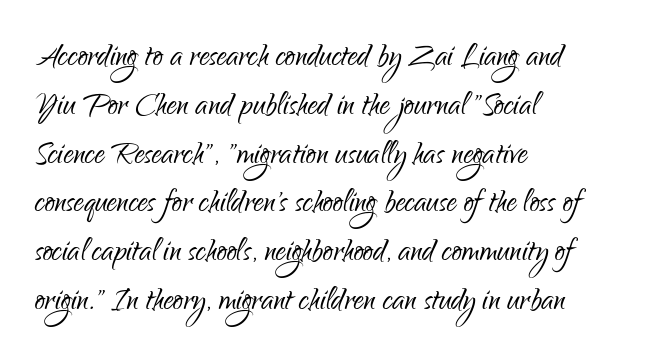
Glance below the letters and you will spot only blank space. The letterforms sit shoulder to shoulder at normal distance. Check where the strokes stop: nothing finishes them off — pure sans.
